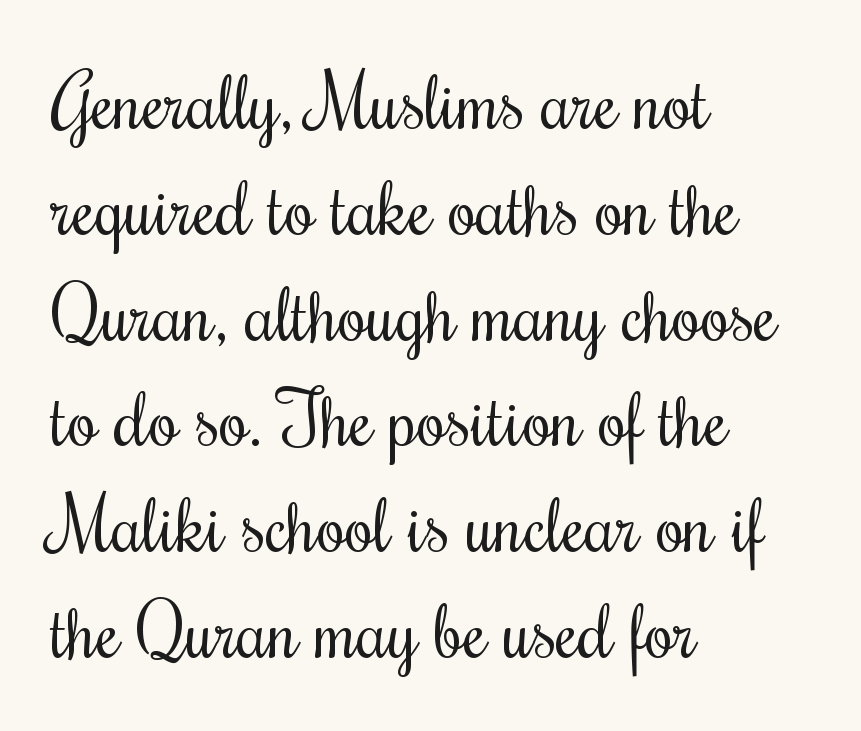
The image shows 74 px regular-weight, condensed type; set left-aligned, normal line spacing (1.43x), normal letter spacing, not underlined; medium stroke contrast and a small x-height.
